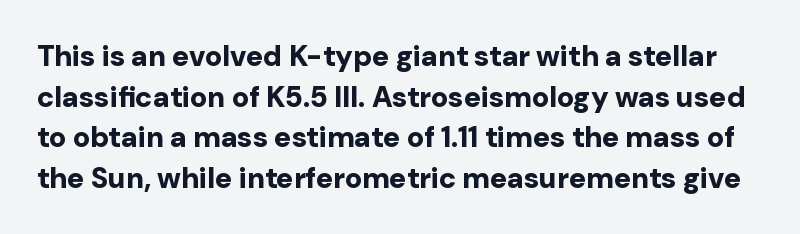
Q: Is the text bold? A: Yes.
Q: Is the text italic (slanted)? A: No, it is upright.
Q: Is the typeface a serif or a sans-serif typeface? A: Sans-serif.
Q: Is the text underlined? A: No.
Q: Is the spacing between letters normal or unusually wide? A: Normal.
Q: Is the spacing between lines tight, normal or loose? A: Normal.
Q: Width (condensed, normal, or wide)? A: Normal.
Q: Stroke contrast? A: Low.
Q: x-height? A: Medium.
Q: Monospaced? A: No.
